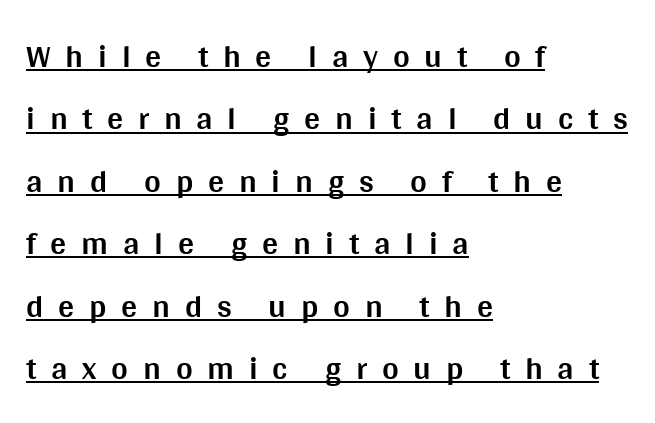
The space between consecutive lines is lavish. Thick stems and heavy bowls — unmistakably bold. Is the letter spacing exaggerated? Yes — the characters are pushed far apart. The passage shown is typed in a proportional face where columns would drift.
